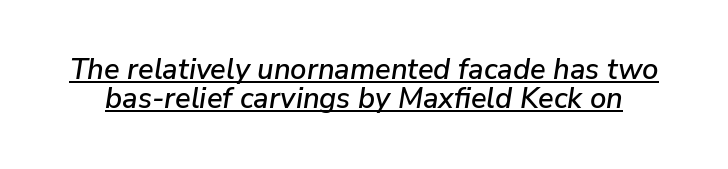
The sample's only ornament is a line tracing under the words. The line texture is even and compact thanks to regular tracking. Compared with typical paragraphs, the rows here are closer together. When letters slant like this, we call the style italic.
